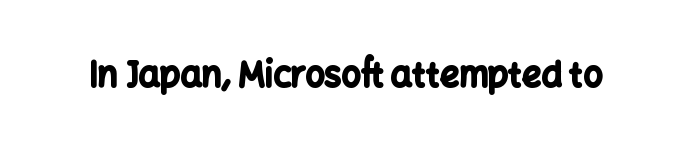
Q: Is the text bold? A: Yes.
Q: Is the text italic (slanted)? A: No, it is upright.
Q: Is the typeface a serif or a sans-serif typeface? A: Sans-serif.
Q: Is the text underlined? A: No.
Q: Is the spacing between letters normal or unusually wide? A: Normal.
Q: Width (condensed, normal, or wide)? A: Normal.
Q: Stroke contrast? A: Low.
Q: x-height? A: Medium.
Q: Monospaced? A: No.
